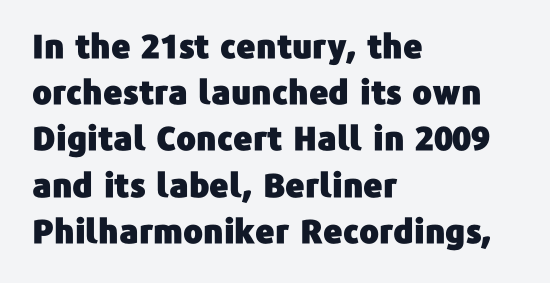
Q: Is the text italic (slanted)? A: No, it is upright.
Q: Is the typeface a serif or a sans-serif typeface? A: Sans-serif.
Q: Is the text underlined? A: No.
Q: How is the paragraph aligned? A: Left-aligned.
Q: Is the spacing between letters normal or unusually wide? A: Normal.
Q: Is the spacing between lines tight, normal or loose? A: Normal.
Q: Width (condensed, normal, or wide)? A: Normal.
Q: Stroke contrast? A: Low.
Q: x-height? A: Medium.
Q: Monospaced? A: No.
